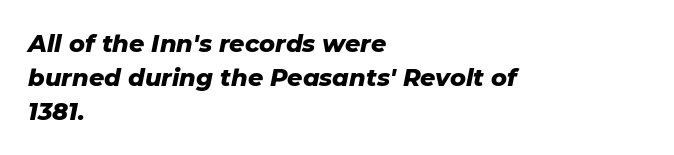
{"italic": "yes", "lean": "right", "slant_degrees": 11, "bold": "yes", "underline": "no", "align": "left", "line_spacing": "normal", "line_spacing_ratio": 1.41, "letter_spacing": "normal", "letter_spacing_em": 0.0, "glyph_px": 24}
